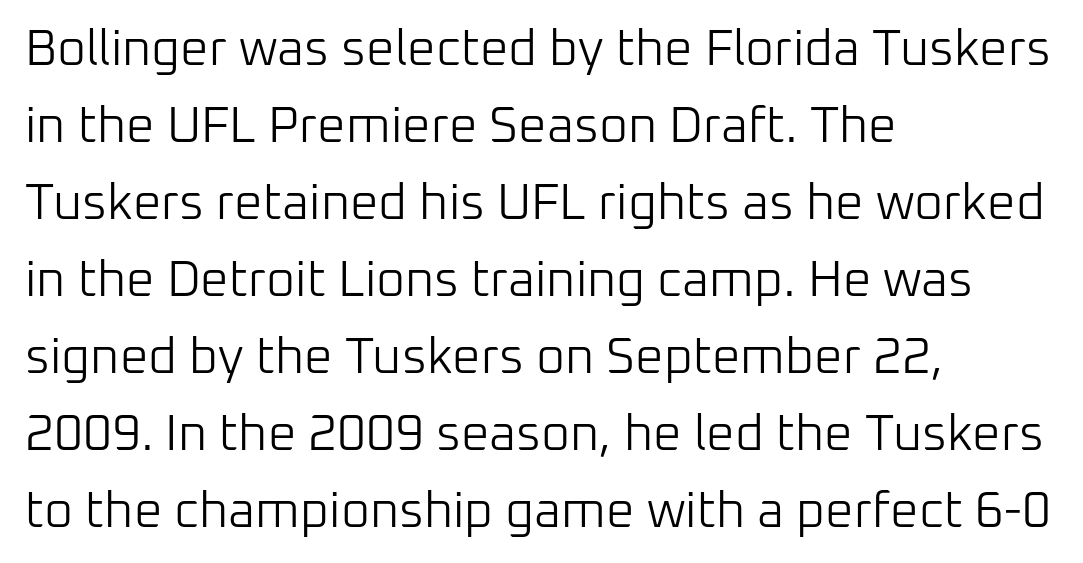
The image shows 50 px light sans-serif type, upright; set left-aligned, normal line spacing (1.54x), normal letter spacing, not underlined; low stroke contrast and a medium x-height.
